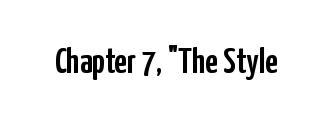
{"serif": "no", "italic": "no", "width": "condensed", "stroke_contrast": "low", "x_height": "medium", "monospaced": "no", "underline": "no", "letter_spacing": "normal", "letter_spacing_em": 0.0, "glyph_px": 36}
